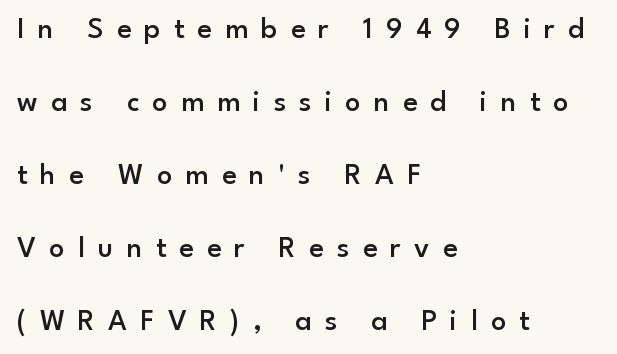
{"serif": "no", "italic": "no", "bold": "semi", "weight": "semibold", "width": "normal", "stroke_contrast": "low", "x_height": "small", "monospaced": "no", "underline": "no", "align": "left", "line_spacing": "loose", "line_spacing_ratio": 2.43, "letter_spacing": "wide", "letter_spacing_em": 0.44, "glyph_px": 30}
